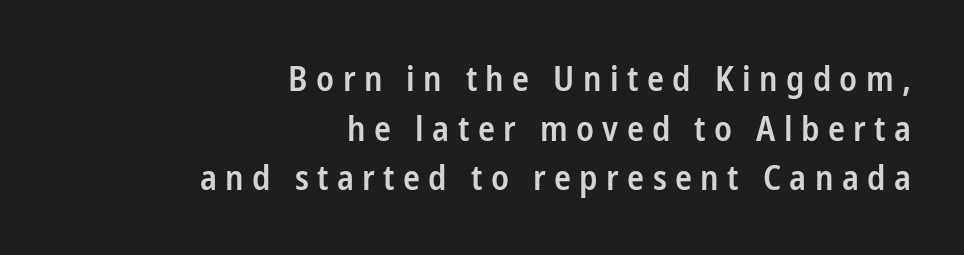
{"serif": "no", "italic": "no", "bold": "semi", "weight": "semibold", "width": "condensed", "stroke_contrast": "low", "x_height": "medium", "monospaced": "no", "underline": "no", "align": "right", "line_spacing": "normal", "line_spacing_ratio": 1.42, "letter_spacing": "wide", "letter_spacing_em": 0.24, "glyph_px": 35}
